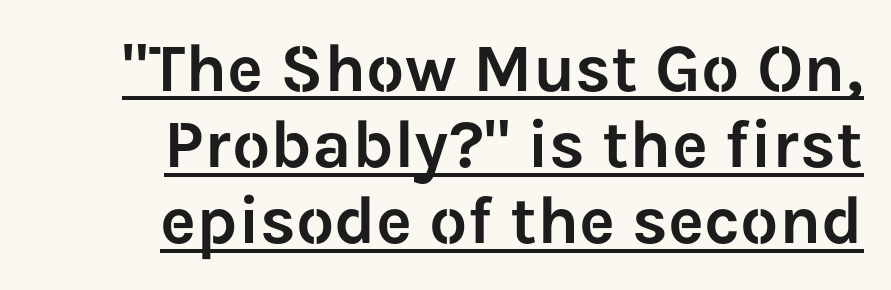
Q: Is the text italic (slanted)? A: No, it is upright.
Q: Is the typeface a serif or a sans-serif typeface? A: Sans-serif.
Q: Is the text underlined? A: Yes.
Q: How is the paragraph aligned? A: Right-aligned.
Q: Is the spacing between letters normal or unusually wide? A: Normal.
Q: Is the spacing between lines tight, normal or loose? A: Tight.
Q: Width (condensed, normal, or wide)? A: Normal.
Q: Stroke contrast? A: Low.
Q: x-height? A: Medium.
Q: Monospaced? A: No.
